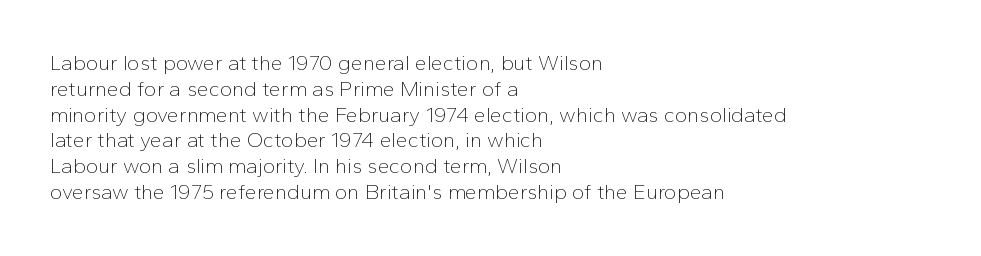
{"italic": "no", "bold": "no", "underline": "no", "align": "left", "line_spacing_ratio": 1.23, "letter_spacing": "normal", "letter_spacing_em": 0.0, "glyph_px": 21}
